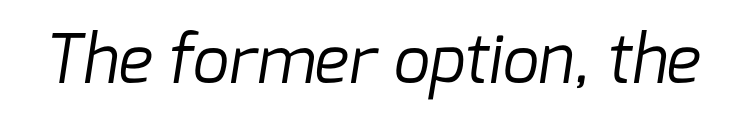
Q: Is the text bold? A: No.
Q: Is the typeface a serif or a sans-serif typeface? A: Sans-serif.
Q: Is the text underlined? A: No.
Q: Is the spacing between letters normal or unusually wide? A: Normal.
Q: Width (condensed, normal, or wide)? A: Normal.
Q: Stroke contrast? A: Low.
Q: x-height? A: Medium.
Q: Monospaced? A: No.
